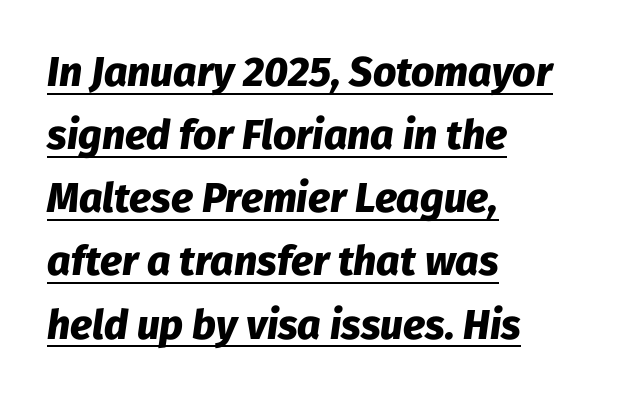
The image shows 41 px heavy type, italic (leaning right); set left-aligned, normal line spacing (1.54x), normal letter spacing, underlined; low stroke contrast and a medium x-height.
